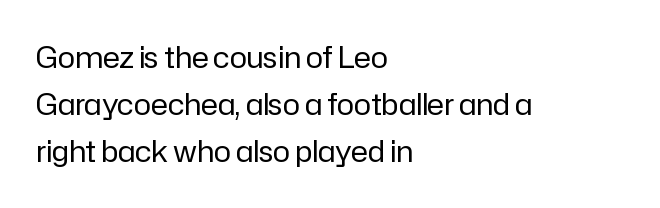
{"serif": "no", "italic": "no", "bold": "no", "weight": "regular", "width": "normal", "stroke_contrast": "low", "x_height": "medium", "monospaced": "no", "underline": "no", "align": "left", "line_spacing": "normal", "line_spacing_ratio": 1.62, "letter_spacing": "normal", "letter_spacing_em": 0.0, "glyph_px": 29}
